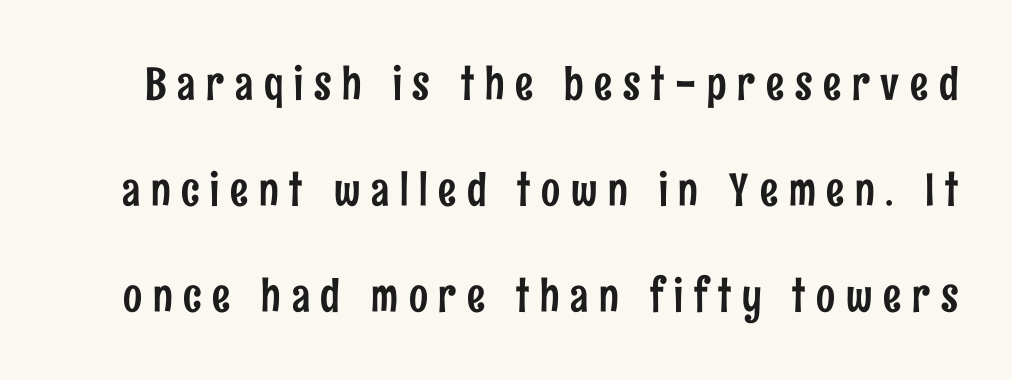
Q: Is the text italic (slanted)? A: No, it is upright.
Q: Is the typeface a serif or a sans-serif typeface? A: Sans-serif.
Q: Is the text underlined? A: No.
Q: Is the spacing between letters normal or unusually wide? A: Unusually wide.
Q: Is the spacing between lines tight, normal or loose? A: Loose.
Q: Width (condensed, normal, or wide)? A: Condensed.
Q: Stroke contrast? A: Low.
Q: x-height? A: Medium.
Q: Monospaced? A: No.
